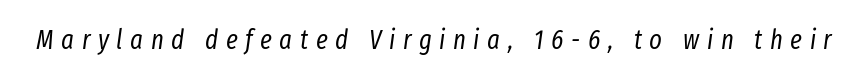
The string is rendered with underlining switched off. Students, note that the glyphs here are deliberately spaced far apart. Quick note: italic. Stems and bowls with no extra thickness — not bold.
